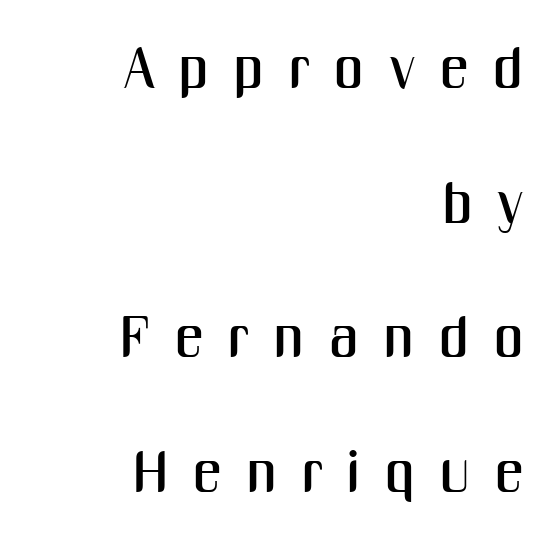
Note the varied advance widths — an 'i' is clearly narrower than an 'm'. I'd call this a sans setting — the letters go barefoot. Successive baselines arrive slowly, with a big drop between each. The lines in this sample share a right terminus and differ only in where they begin.
